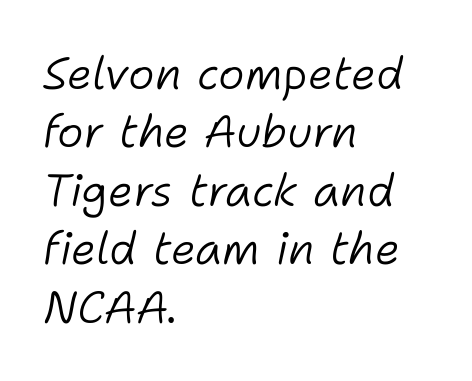
Q: Is the text bold? A: No.
Q: Is the text italic (slanted)? A: Yes, it leans right by about 11 degrees.
Q: Is the text underlined? A: No.
Q: How is the paragraph aligned? A: Left-aligned.
Q: Is the spacing between letters normal or unusually wide? A: Normal.
Q: Is the spacing between lines tight, normal or loose? A: Normal.
Q: Width (condensed, normal, or wide)? A: Normal.
Q: Stroke contrast? A: Low.
Q: x-height? A: Medium.
Q: Monospaced? A: No.
